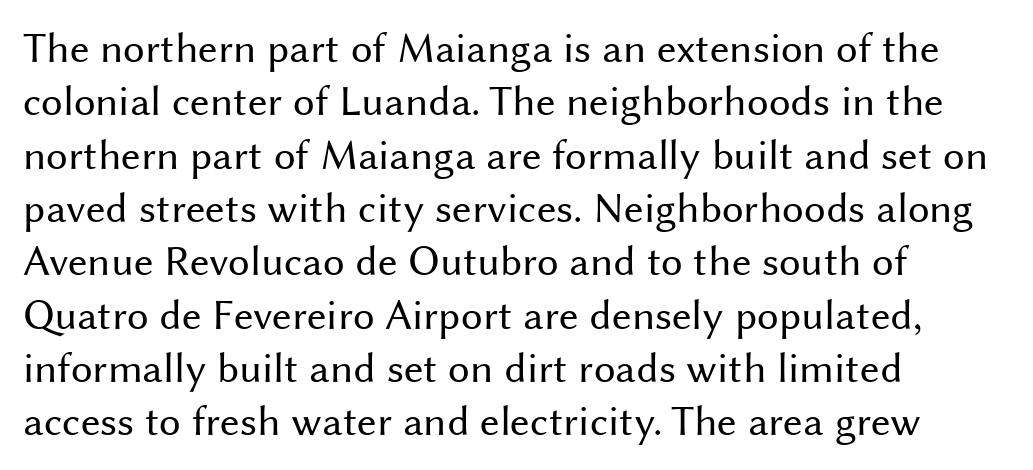
Q: Is the text bold? A: No.
Q: Is the text italic (slanted)? A: No, it is upright.
Q: Is the typeface a serif or a sans-serif typeface? A: Sans-serif.
Q: Is the text underlined? A: No.
Q: How is the paragraph aligned? A: Left-aligned.
Q: Is the spacing between letters normal or unusually wide? A: Normal.
Q: Width (condensed, normal, or wide)? A: Normal.
Q: Stroke contrast? A: Medium.
Q: x-height? A: Medium.
Q: Monospaced? A: No.
